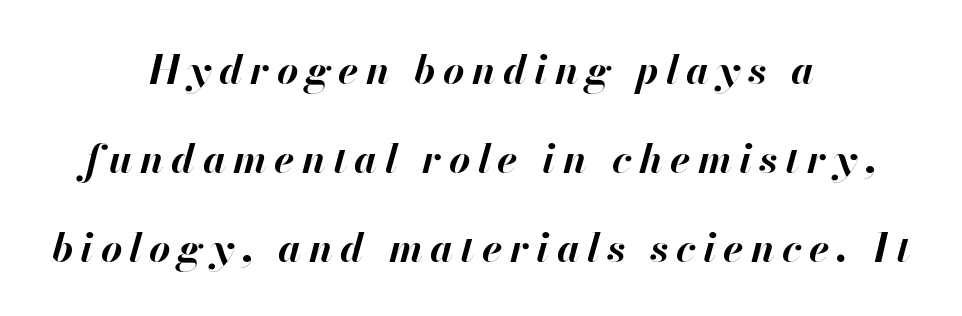
The image shows 41 px bold type, italic (leaning right); set centered, loose line spacing (2.17x), not underlined; high stroke contrast and a small x-height.
